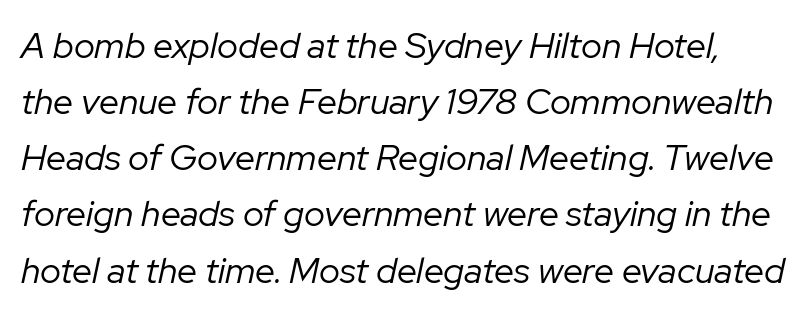
The image shows 36 px regular-weight type, italic (leaning right); set normal line spacing (1.56x), normal letter spacing, not underlined; low stroke contrast and a medium x-height.
